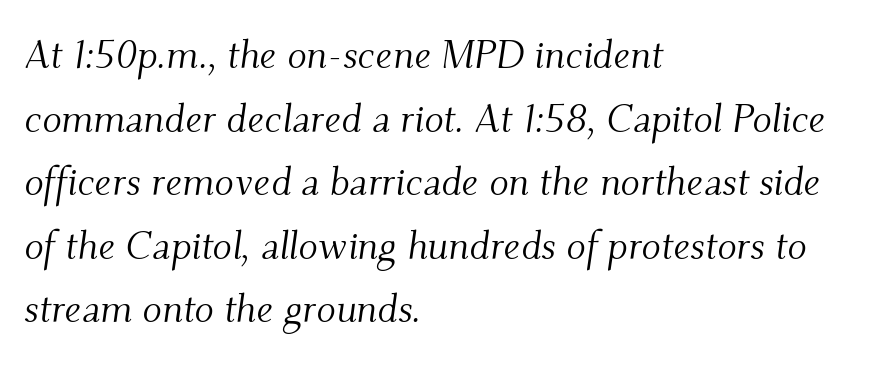
Q: Is the text bold? A: No.
Q: Is the text italic (slanted)? A: Yes, it leans right by about 9 degrees.
Q: Is the typeface a serif or a sans-serif typeface? A: Serif.
Q: Is the text underlined? A: No.
Q: How is the paragraph aligned? A: Left-aligned.
Q: Is the spacing between letters normal or unusually wide? A: Normal.
Q: Is the spacing between lines tight, normal or loose? A: Normal.
Q: Width (condensed, normal, or wide)? A: Normal.
Q: Stroke contrast? A: Medium.
Q: x-height? A: Small.
Q: Monospaced? A: No.
